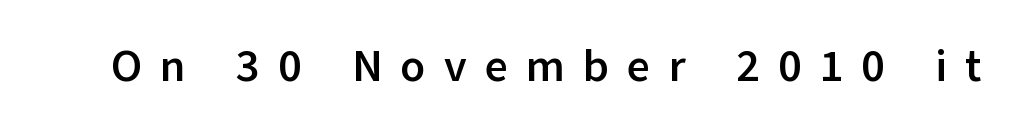
Inter-character spacing is expanded well beyond the font's built-in metrics. These words are printed bold, with thick strokes throughout. This is the regular roman posture of the typeface. To sum up the face: it is a sans, with no serifs. Here the designer chose a conventional face with non-uniform glyph widths.
